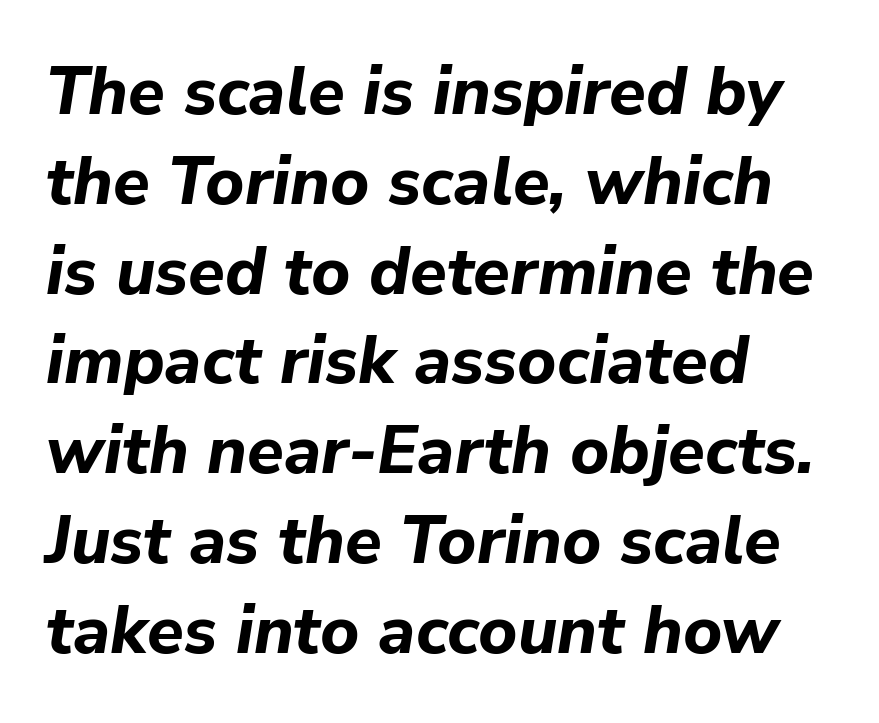
The image shows 67 px bold type, italic (leaning right); set left-aligned, normal line spacing (1.34x), normal letter spacing, not underlined; low stroke contrast and a medium x-height.
